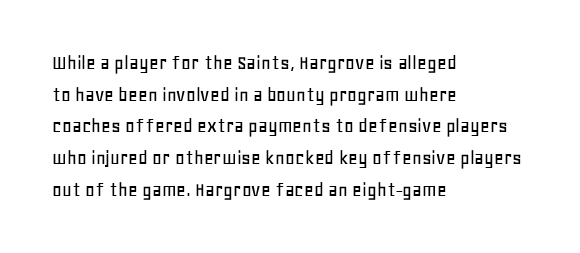
Has an underline been added? It has not. Do the letters lean? They stand straight. Notice how descenders clear the ascenders below comfortably — that's standard leading. The line texture is even and compact thanks to regular tracking.
